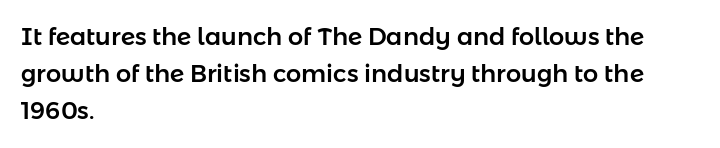
The image shows 24 px text type, upright; set left-aligned, normal line spacing (1.55x), normal letter spacing, not underlined.
